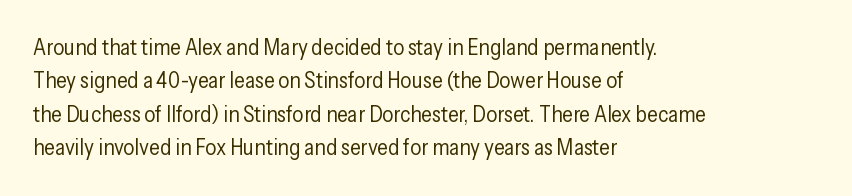
{"italic": "no", "bold": "no", "underline": "no", "align": "left", "line_spacing": "normal", "line_spacing_ratio": 1.52, "letter_spacing": "normal", "letter_spacing_em": 0.0, "glyph_px": 22}
